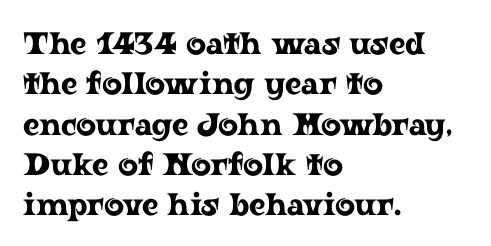
Q: Is the text italic (slanted)? A: No, it is upright.
Q: Is the typeface a serif or a sans-serif typeface? A: Serif.
Q: Is the text underlined? A: No.
Q: How is the paragraph aligned? A: Left-aligned.
Q: Is the spacing between letters normal or unusually wide? A: Normal.
Q: Is the spacing between lines tight, normal or loose? A: Normal.
Q: Width (condensed, normal, or wide)? A: Wide.
Q: Stroke contrast? A: Low.
Q: x-height? A: Medium.
Q: Monospaced? A: No.
